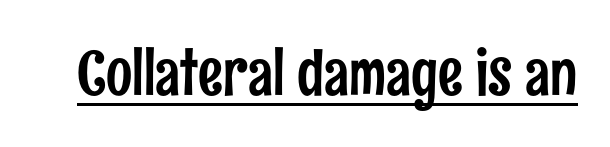
{"serif": "no", "italic": "no", "width": "condensed", "stroke_contrast": "low", "x_height": "medium", "monospaced": "no", "underline": "yes", "letter_spacing": "normal", "letter_spacing_em": 0.0, "glyph_px": 62}
